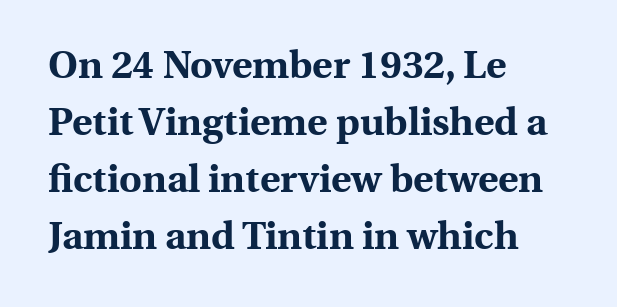
Is there any slant? The stems are plumb. Summary of vertical rhythm: regular, with standard interline spacing. Descenders hang freely into open space. This is serif lettering, the kind often seen in printed books. The tracking reads as untouched default to a designer's eye.
